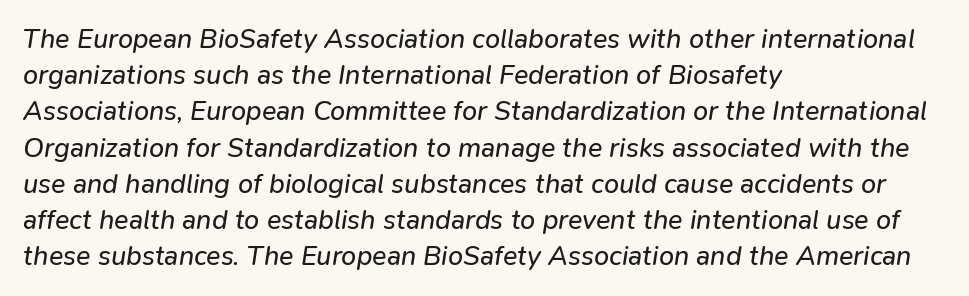
{"italic": "yes", "lean": "right", "slant_degrees": 9, "bold": "no", "underline": "no", "align": "left", "line_spacing": "normal", "line_spacing_ratio": 1.34, "letter_spacing": "normal", "letter_spacing_em": 0.0, "glyph_px": 27}
